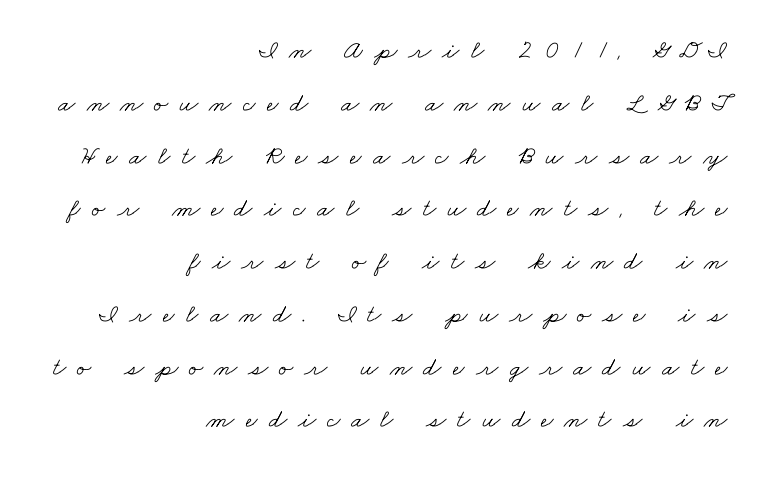
Rule under the text: the space is simply empty. The passage shown stacks its lines with a broad gap. A quiet, ordinary-to-light weight characterises the typeface. The typesetter chose a ragged-left arrangement here. Here the glyphs are tracked loosely, breaking word shapes into spaced letters.
